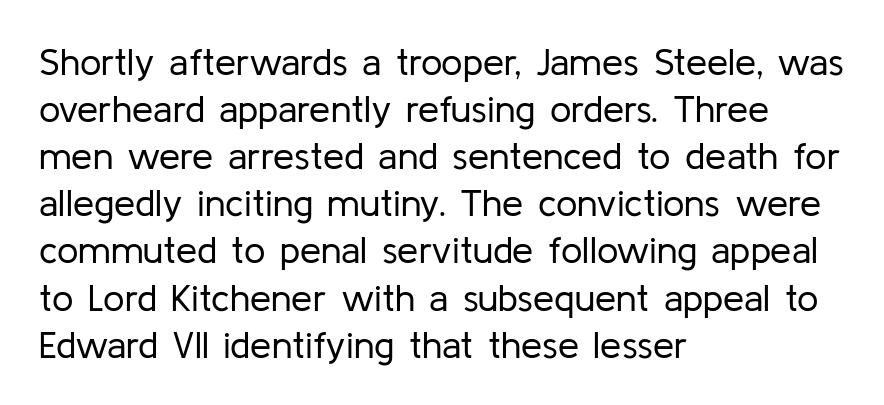
{"serif": "no", "italic": "no", "bold": "no", "weight": "regular", "width": "normal", "stroke_contrast": "low", "x_height": "medium", "monospaced": "no", "underline": "no", "align": "left", "line_spacing_ratio": 1.24, "letter_spacing": "normal", "letter_spacing_em": 0.0, "glyph_px": 38}
